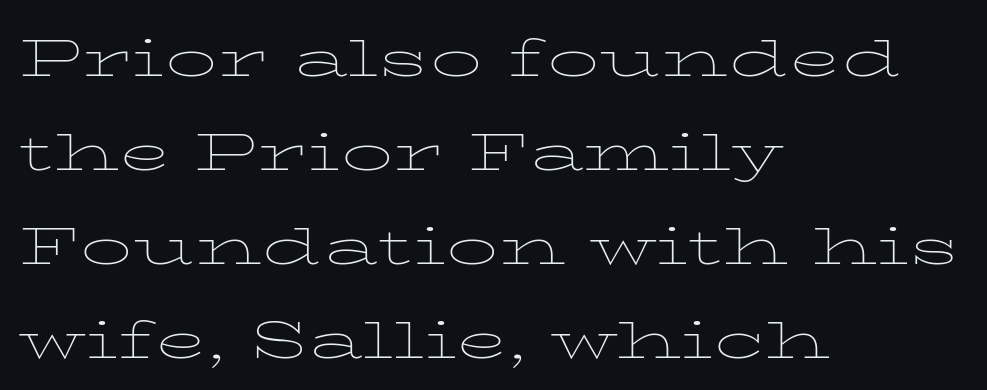
Check under the words: just untouched page. These lines are rendered in a variable-pitch font. Honestly, the row spacing looks completely unremarkable. Every stem runs plumb, perpendicular to the baseline. Letters have the restrained weight of plain body copy at most. Standard letterfit; no display-style spreading of the glyphs.
